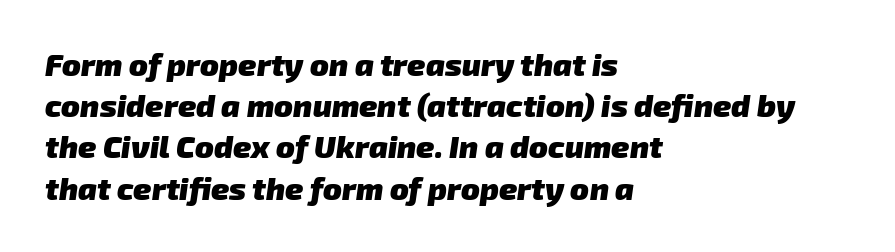
Font category for this specimen: sans-serif. Nobody drew a line under any word here. Notice how descenders clear the ascenders below comfortably — that's standard leading. Typesetter's note: full bold, strokes at maximum text heaviness.
